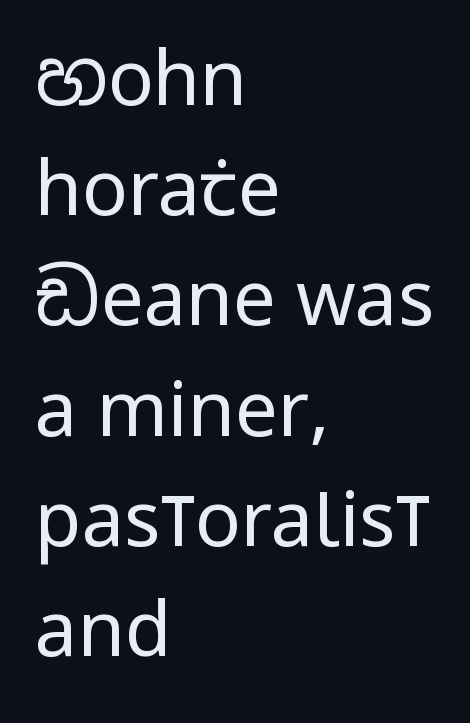
The image shows 76 px regular-weight, condensed sans-serif type, upright; set left-aligned, normal line spacing (1.45x), normal letter spacing, not underlined; low stroke contrast and a large x-height.
